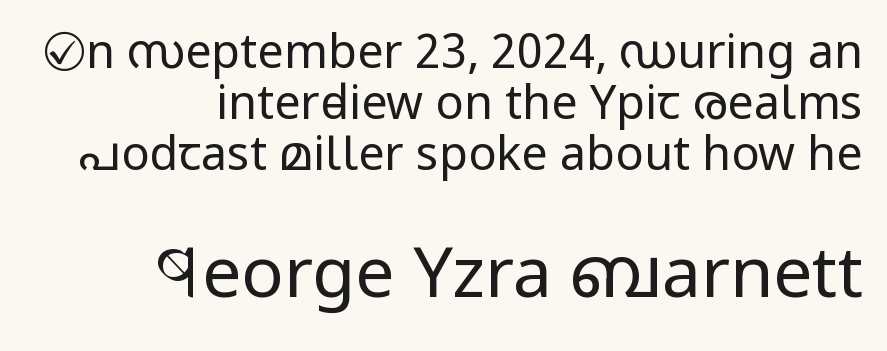
Q: Is the text bold? A: No.
Q: Is the text italic (slanted)? A: No, it is upright.
Q: Is the typeface a serif or a sans-serif typeface? A: Sans-serif.
Q: Is the text underlined? A: No.
Q: How is the paragraph aligned? A: Right-aligned.
Q: Is the spacing between letters normal or unusually wide? A: Normal.
Q: Is the spacing between lines tight, normal or loose? A: Tight.
Q: Which block of text is set in a larger size, the first (top) or the second (bottom)? A: The second (bottom) one.
Q: Width (condensed, normal, or wide)? A: Condensed.
Q: Stroke contrast? A: Low.
Q: x-height? A: Large.
Q: Monospaced? A: No.
